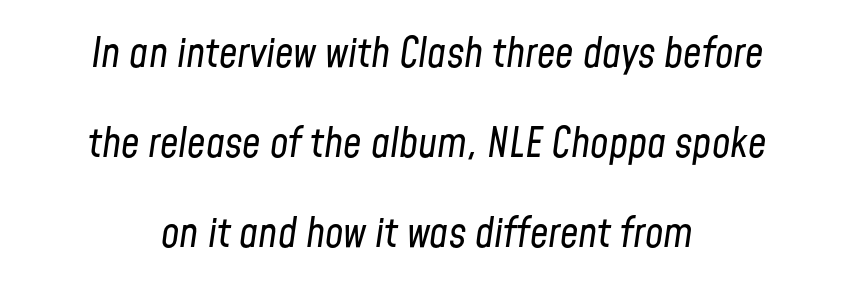
{"italic": "yes", "lean": "right", "slant_degrees": 8, "bold": "no", "weight": "regular", "width": "condensed", "stroke_contrast": "low", "x_height": "medium", "monospaced": "no", "underline": "no", "align": "center", "line_spacing": "loose", "line_spacing_ratio": 2.2, "letter_spacing": "normal", "letter_spacing_em": 0.0, "glyph_px": 41}
